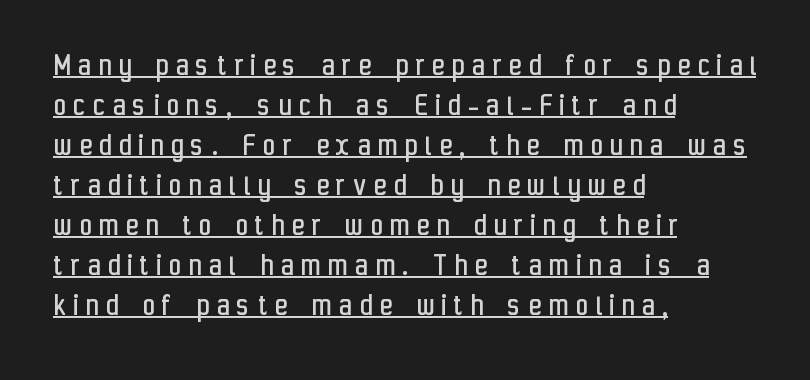
This sample is left-justified, so line endings fall wherever the words run out. This rendering employs a face without finishing strokes, i.e., a sans-serif. The tracking jumps out immediately: characters are airy and widely separated. The string is rendered with underlining switched on. The rendering uses natural spacing where letterforms have individual widths. The axis of the letterforms is exactly vertical.
